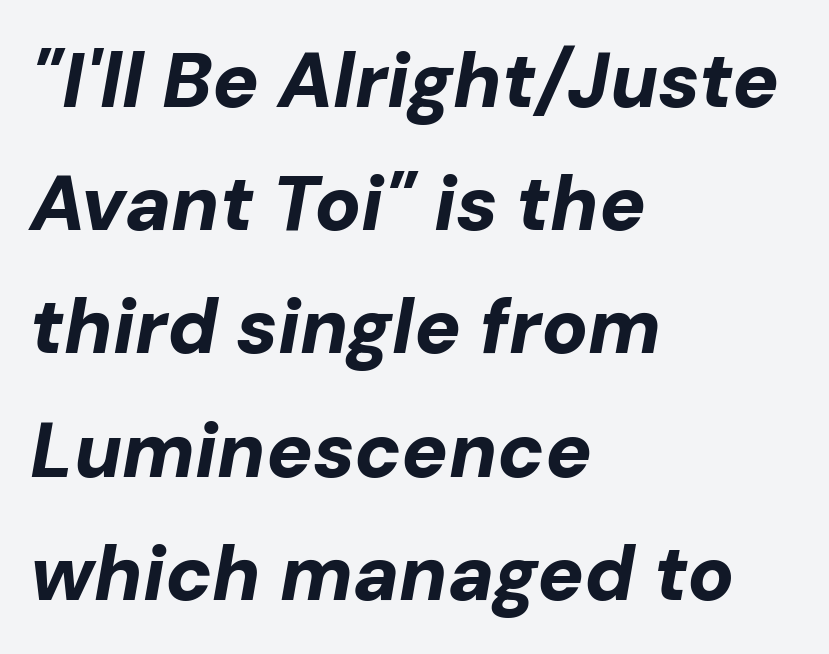
The image shows 77 px bold type, italic (leaning right); set left-aligned, normal line spacing (1.6x), normal letter spacing, not underlined; low stroke contrast and a medium x-height.
